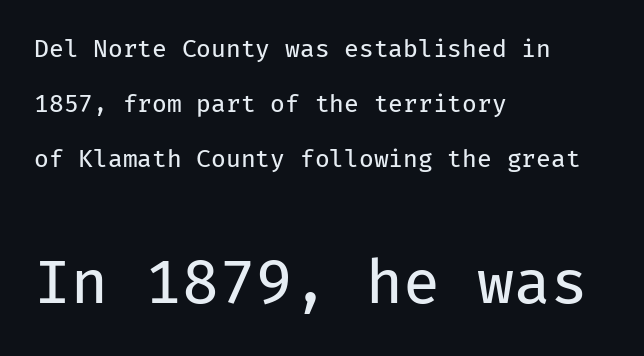
The image shows 60 px regular-weight sans-serif type, upright, monospaced; set left-aligned, loose line spacing (2.29x), normal letter spacing, not underlined; the second (bottom) block is 2.5x larger; low stroke contrast and a medium x-height.
